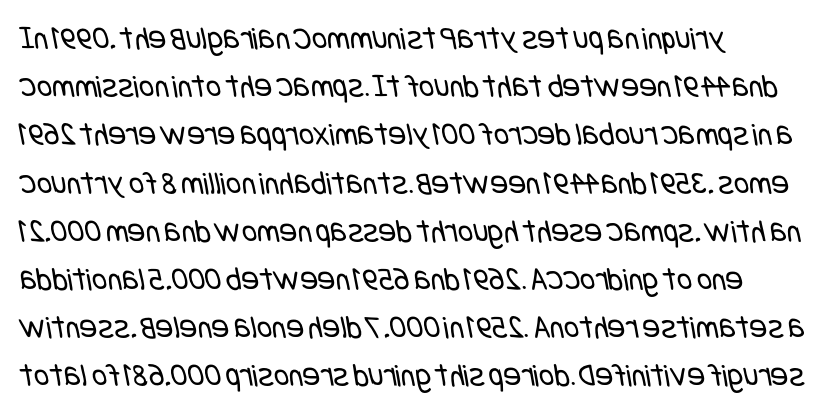
{"serif": "no", "bold": "no", "weight": "regular", "width": "condensed", "stroke_contrast": "low", "x_height": "large", "underline": "no", "align": "left", "line_spacing": "normal", "line_spacing_ratio": 1.46, "letter_spacing": "normal", "letter_spacing_em": 0.0, "glyph_px": 33}
